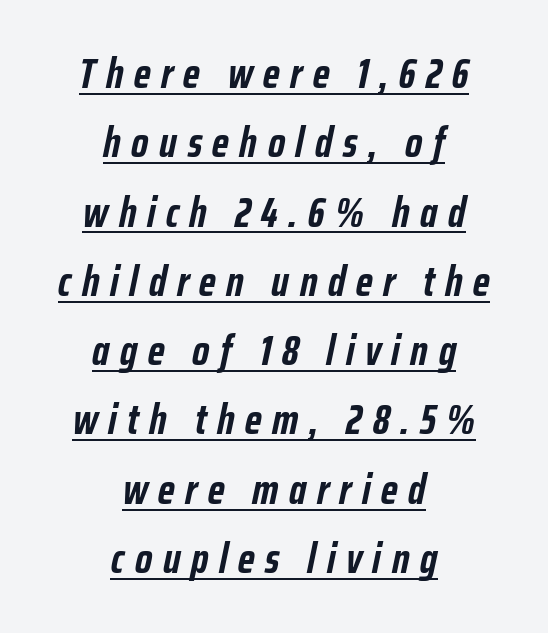
Q: Is the text bold? A: Yes.
Q: Is the text italic (slanted)? A: Yes, it leans right by about 12 degrees.
Q: Is the text underlined? A: Yes.
Q: How is the paragraph aligned? A: Centered.
Q: Is the spacing between letters normal or unusually wide? A: Unusually wide.
Q: Is the spacing between lines tight, normal or loose? A: Normal.
Q: Width (condensed, normal, or wide)? A: Condensed.
Q: Stroke contrast? A: Low.
Q: x-height? A: Medium.
Q: Monospaced? A: No.
